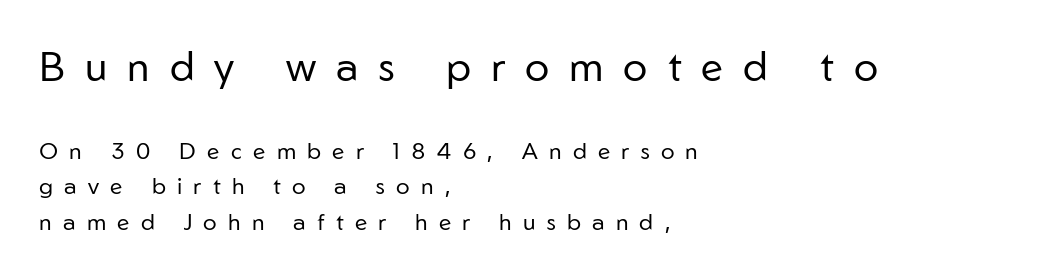
The image shows 41 px regular-weight sans-serif type, upright; set left-aligned, normal line spacing (1.54x), unusually wide letter spacing (+0.49 em), not underlined; the first (top) block is 1.78x larger; low stroke contrast and a medium x-height.
